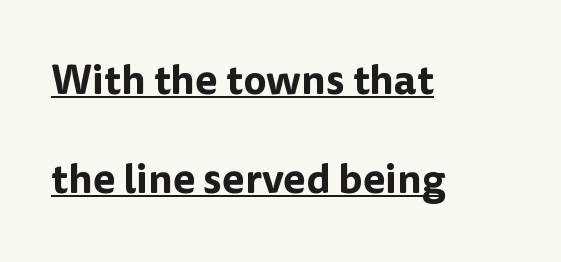
Q: Is the text italic (slanted)? A: No, it is upright.
Q: Is the typeface a serif or a sans-serif typeface? A: Sans-serif.
Q: Is the text underlined? A: Yes.
Q: How is the paragraph aligned? A: Left-aligned.
Q: Is the spacing between letters normal or unusually wide? A: Normal.
Q: Is the spacing between lines tight, normal or loose? A: Loose.
Q: Width (condensed, normal, or wide)? A: Normal.
Q: Stroke contrast? A: Low.
Q: x-height? A: Medium.
Q: Monospaced? A: No.
